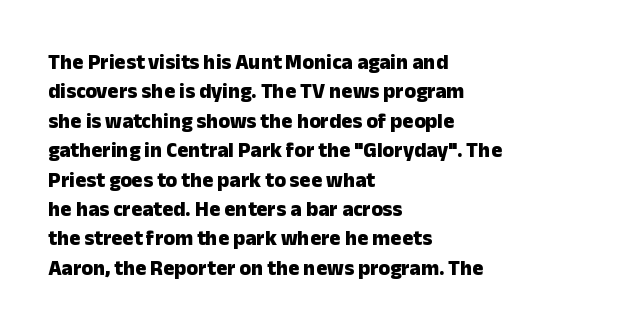
{"italic": "no", "bold": "yes", "underline": "no", "align": "left", "line_spacing": "normal", "line_spacing_ratio": 1.4, "letter_spacing": "normal", "letter_spacing_em": 0.0, "glyph_px": 21}
